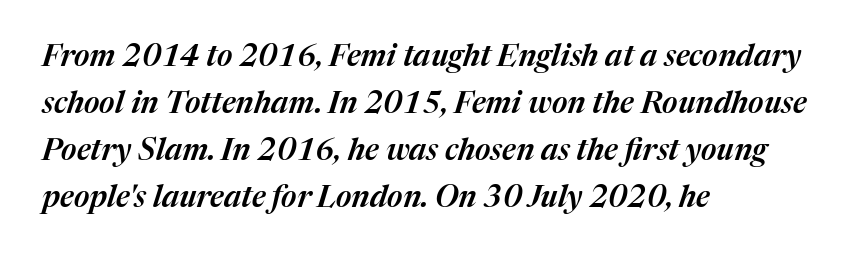
{"italic": "yes", "lean": "right", "slant_degrees": 17, "width": "normal", "stroke_contrast": "medium", "x_height": "medium", "monospaced": "no", "underline": "no", "align": "left", "line_spacing": "normal", "line_spacing_ratio": 1.57, "letter_spacing": "normal", "letter_spacing_em": 0.0, "glyph_px": 30}
